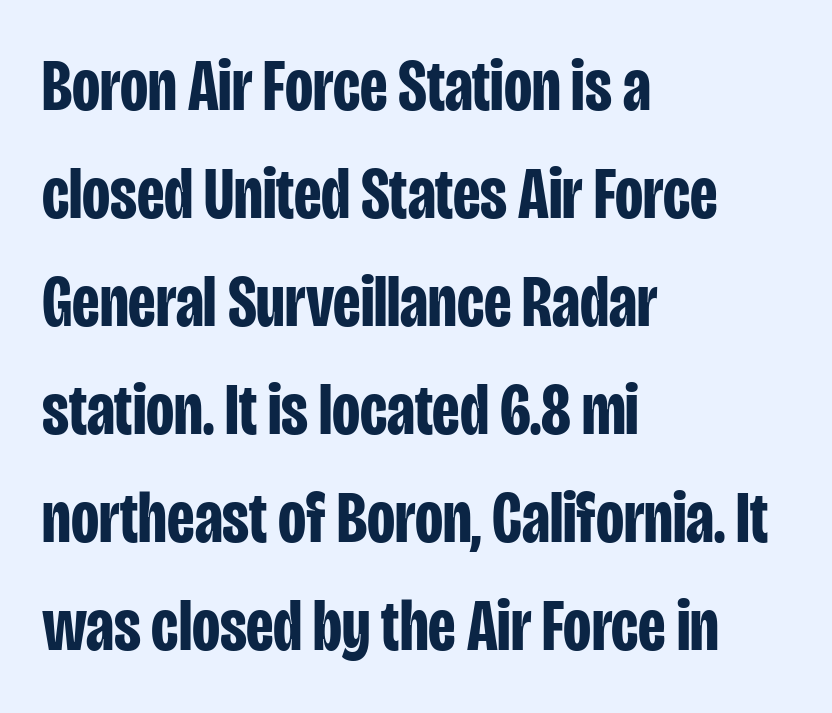
Q: Is the text bold? A: Yes.
Q: Is the text italic (slanted)? A: No, it is upright.
Q: Is the typeface a serif or a sans-serif typeface? A: Sans-serif.
Q: Is the text underlined? A: No.
Q: How is the paragraph aligned? A: Left-aligned.
Q: Is the spacing between letters normal or unusually wide? A: Normal.
Q: Is the spacing between lines tight, normal or loose? A: Normal.
Q: Width (condensed, normal, or wide)? A: Condensed.
Q: Stroke contrast? A: Low.
Q: x-height? A: Large.
Q: Monospaced? A: No.
